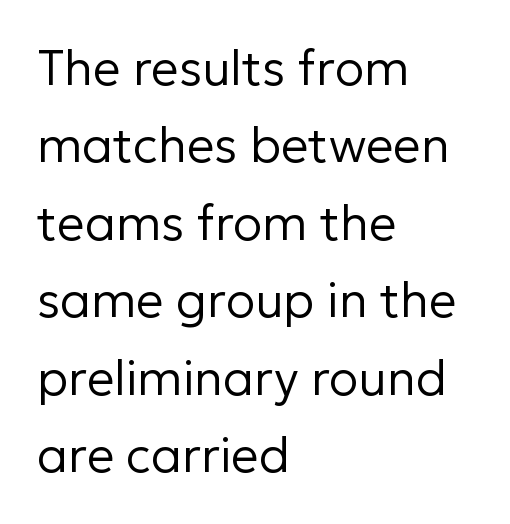
The image shows 49 px regular-weight sans-serif type, upright; set left-aligned, normal line spacing (1.58x), normal letter spacing, not underlined; low stroke contrast and a medium x-height.
